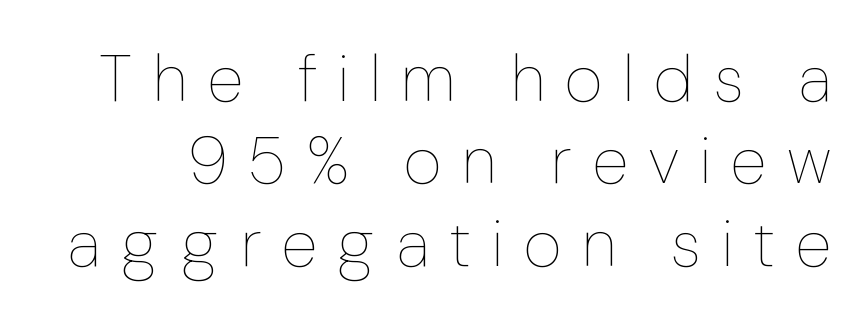
{"italic": "no", "bold": "no", "weight": "thin", "width": "normal", "stroke_contrast": "low", "x_height": "medium", "monospaced": "no", "underline": "no", "line_spacing": "normal", "line_spacing_ratio": 1.25, "letter_spacing": "wide", "letter_spacing_em": 0.31, "glyph_px": 66}
